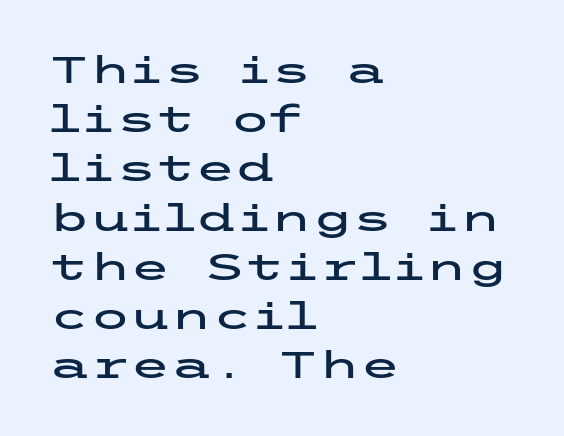
Q: Is the text italic (slanted)? A: No, it is upright.
Q: Is the typeface a serif or a sans-serif typeface? A: Sans-serif.
Q: Is the text underlined? A: No.
Q: How is the paragraph aligned? A: Left-aligned.
Q: Is the spacing between letters normal or unusually wide? A: Normal.
Q: Is the spacing between lines tight, normal or loose? A: Normal.
Q: Width (condensed, normal, or wide)? A: Wide.
Q: Stroke contrast? A: Low.
Q: x-height? A: Medium.
